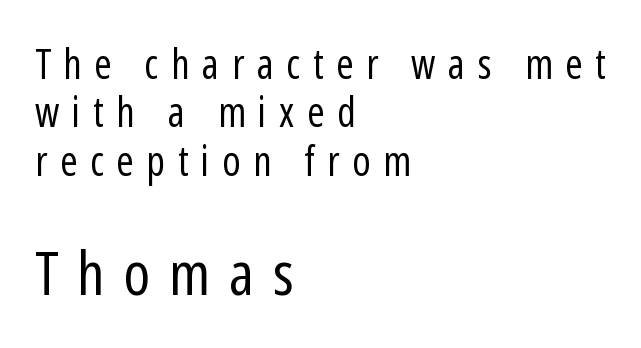
The image shows 61 px regular-weight, condensed sans-serif type, upright; set left-aligned, line spacing 1.18x, unusually wide letter spacing (+0.31 em), not underlined; the second (bottom) block is 1.49x larger; low stroke contrast and a medium x-height.
